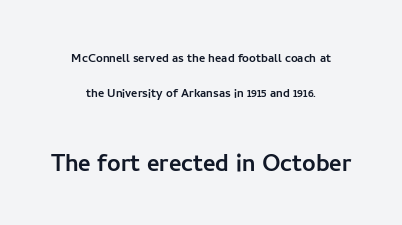
The passage shown begins with its smaller block and ends with its larger one. The font family rendered here belongs to the sans-serif group. Do the characters align in a grid? No, the font is proportional. Nobody touched the tracking dial on this one. A roman cut, with each character standing at attention. Horizontal bands of white between lines are thick stripes.
